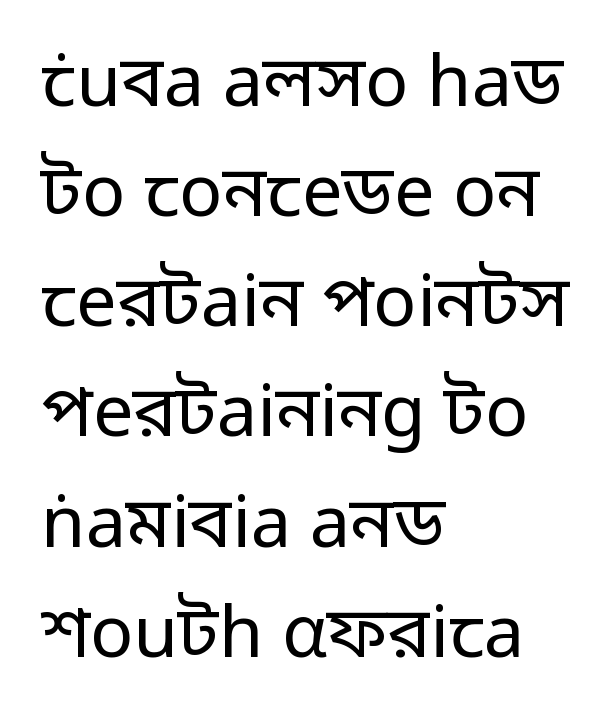
The image shows 72 px regular-weight sans-serif type, upright; set left-aligned, normal line spacing (1.53x), normal letter spacing, not underlined; low stroke contrast and a medium x-height.
